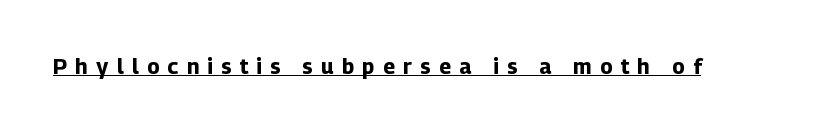
{"italic": "no", "bold": "yes", "underline": "yes", "letter_spacing": "wide", "letter_spacing_em": 0.4, "glyph_px": 21}
